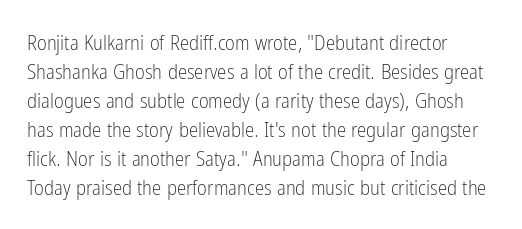
Q: Is the text bold? A: No.
Q: Is the text italic (slanted)? A: No, it is upright.
Q: Is the text underlined? A: No.
Q: How is the paragraph aligned? A: Left-aligned.
Q: Is the spacing between letters normal or unusually wide? A: Normal.
Q: Is the spacing between lines tight, normal or loose? A: Normal.
